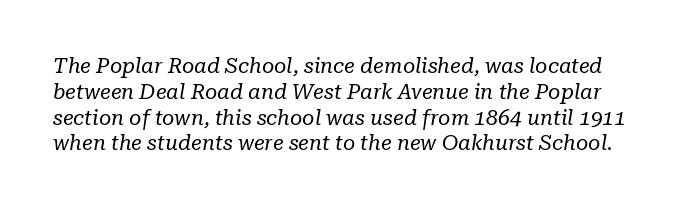
The image shows 21 px text type, italic (leaning right); set line spacing 1.23x, normal letter spacing, not underlined.
